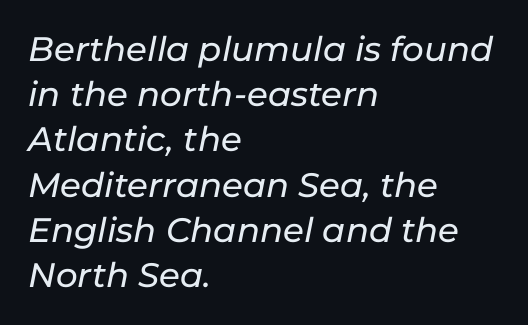
{"italic": "yes", "lean": "right", "slant_degrees": 11, "width": "normal", "stroke_contrast": "low", "x_height": "medium", "monospaced": "no", "underline": "no", "align": "left", "line_spacing": "normal", "line_spacing_ratio": 1.33, "letter_spacing": "normal", "letter_spacing_em": 0.0, "glyph_px": 34}
